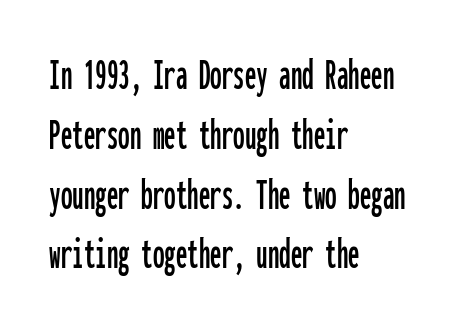
You could count columns in this text — the font is strictly monospaced. Descenders hang freely into open space. Is the block centered? No — it sits flush against the left margin. Line spacing here is normal. The line texture is even and compact thanks to regular tracking.
